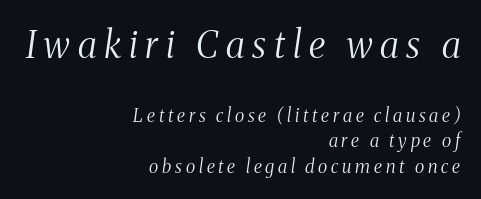
{"serif": "yes", "italic": "yes", "lean": "right", "slant_degrees": 8, "bold": "no", "weight": "light", "width": "condensed", "stroke_contrast": "medium", "x_height": "medium", "monospaced": "no", "underline": "no", "align": "right", "line_spacing": "normal", "line_spacing_ratio": 1.43, "letter_spacing": "wide", "letter_spacing_em": 0.21, "larger_block": "first", "size_ratio": 2.06, "glyph_px": 37}
